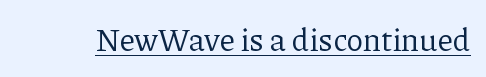
Note the varied advance widths — an 'i' is clearly narrower than an 'm'. Underlining? Definitely there. Old-style or modern, the face here clearly has serifs. The strokes are not fattened; the text isn't bold.
